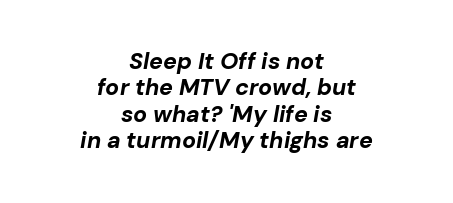
{"italic": "yes", "lean": "right", "slant_degrees": 10, "bold": "yes", "underline": "no", "align": "center", "line_spacing": "tight", "line_spacing_ratio": 1.15, "letter_spacing": "normal", "letter_spacing_em": 0.0, "glyph_px": 23}
